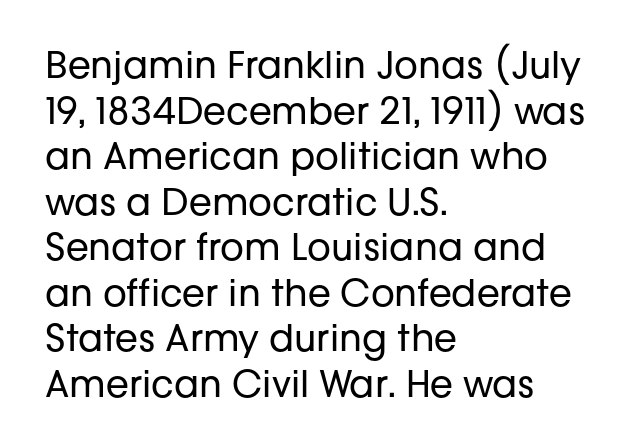
Ordinary non-slanted type is in use. These lines are rendered in a variable-pitch font. Glyph-to-glyph distance matches everyday printed text. The string is rendered with underlining switched off. The font is comparable to plain body text, perhaps lighter. The setting favours the left margin, as ordinary paragraphs usually do.
